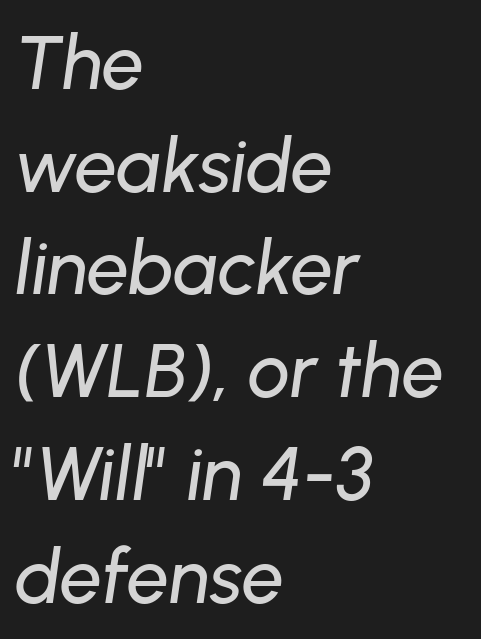
{"italic": "yes", "lean": "right", "slant_degrees": 8, "width": "normal", "stroke_contrast": "low", "x_height": "medium", "monospaced": "no", "underline": "no", "align": "left", "line_spacing": "normal", "line_spacing_ratio": 1.37, "letter_spacing": "normal", "letter_spacing_em": 0.0, "glyph_px": 75}
